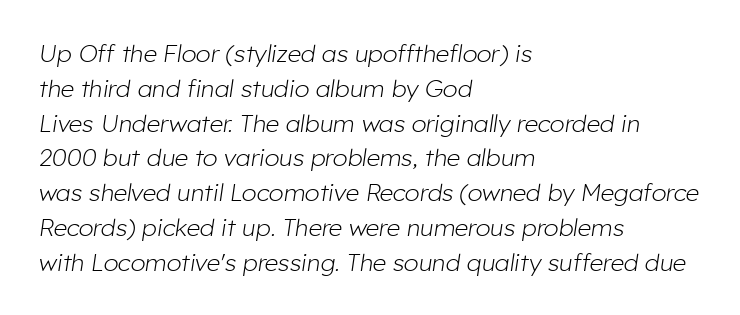
{"italic": "yes", "lean": "right", "slant_degrees": 8, "bold": "no", "underline": "no", "align": "left", "line_spacing": "normal", "line_spacing_ratio": 1.45, "letter_spacing": "normal", "letter_spacing_em": 0.0, "glyph_px": 24}
